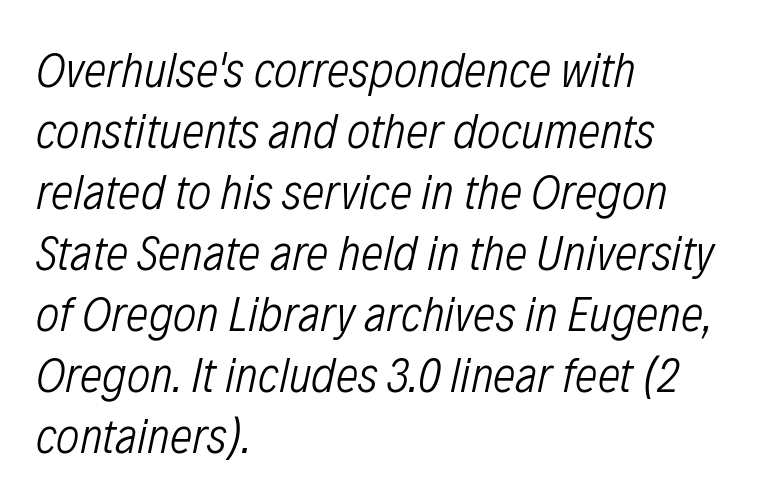
{"italic": "yes", "lean": "right", "slant_degrees": 12, "bold": "no", "weight": "light", "width": "condensed", "stroke_contrast": "low", "x_height": "medium", "monospaced": "no", "underline": "no", "align": "left", "line_spacing_ratio": 1.22, "letter_spacing": "normal", "letter_spacing_em": 0.0, "glyph_px": 50}
